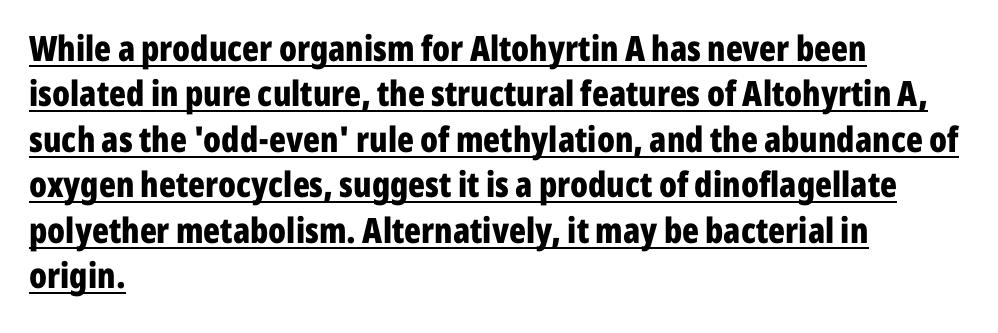
The image shows 35 px bold, condensed sans-serif type, upright; set left-aligned, normal line spacing (1.3x), normal letter spacing, underlined; low stroke contrast and a medium x-height.
